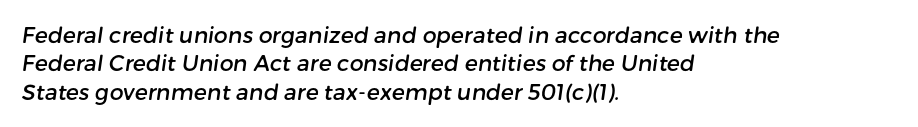
{"underline": "no", "align": "left", "line_spacing": "normal", "line_spacing_ratio": 1.29, "letter_spacing": "normal", "letter_spacing_em": 0.0, "glyph_px": 22}
